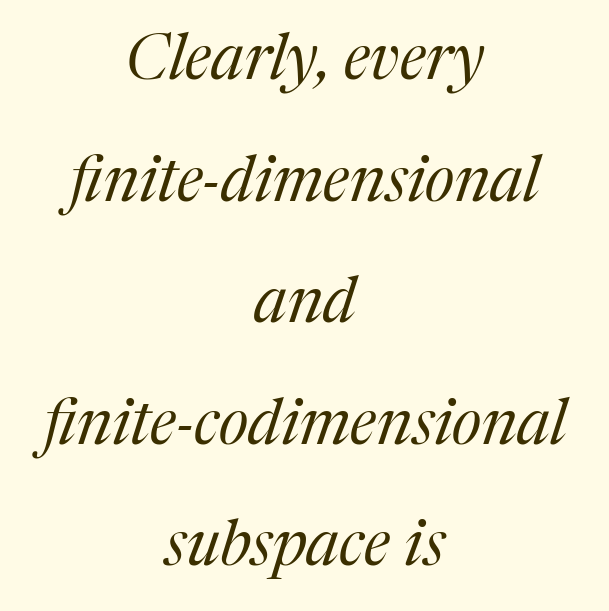
The glyphs are unaccompanied by any horizontal stroke below them. Baseline-to-baseline distance is far greater than the letter height. A quiet, ordinary-to-light weight characterises the typeface. Standard letterfit; no display-style spreading of the glyphs. Do the characters align in a grid? No, the font is proportional.
